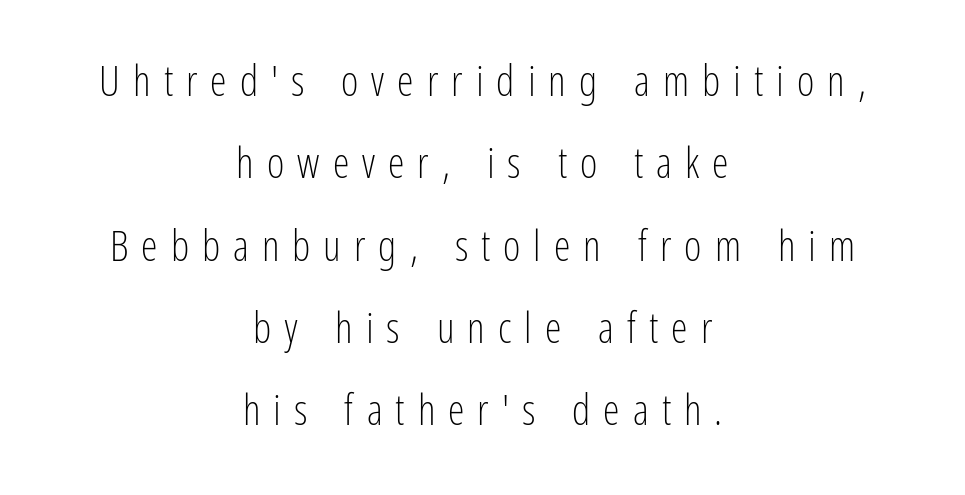
Q: Is the text bold? A: No.
Q: Is the text italic (slanted)? A: No, it is upright.
Q: Is the typeface a serif or a sans-serif typeface? A: Sans-serif.
Q: Is the text underlined? A: No.
Q: How is the paragraph aligned? A: Centered.
Q: Is the spacing between letters normal or unusually wide? A: Unusually wide.
Q: Is the spacing between lines tight, normal or loose? A: Loose.
Q: Width (condensed, normal, or wide)? A: Condensed.
Q: Stroke contrast? A: Low.
Q: x-height? A: Medium.
Q: Monospaced? A: No.
